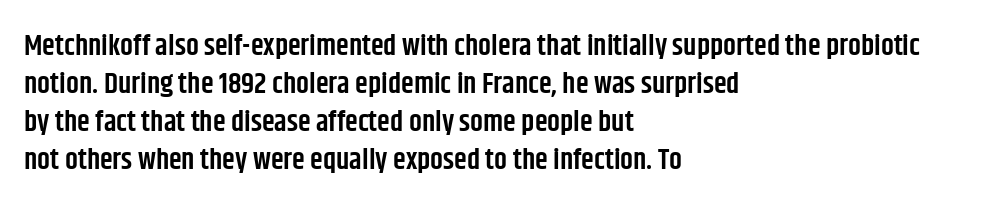
{"serif": "no", "italic": "no", "bold": "semi", "weight": "semibold", "width": "condensed", "stroke_contrast": "low", "x_height": "large", "monospaced": "no", "underline": "no", "align": "left", "line_spacing": "normal", "line_spacing_ratio": 1.31, "letter_spacing": "normal", "letter_spacing_em": 0.0, "glyph_px": 29}
